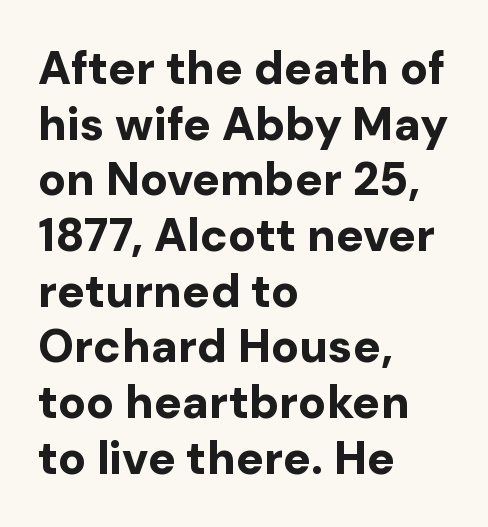
Q: Is the text bold? A: Yes.
Q: Is the text italic (slanted)? A: No, it is upright.
Q: Is the typeface a serif or a sans-serif typeface? A: Sans-serif.
Q: Is the text underlined? A: No.
Q: How is the paragraph aligned? A: Left-aligned.
Q: Is the spacing between letters normal or unusually wide? A: Normal.
Q: Width (condensed, normal, or wide)? A: Normal.
Q: Stroke contrast? A: Low.
Q: x-height? A: Medium.
Q: Monospaced? A: No.
